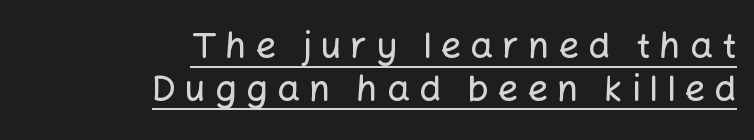
Note the varied advance widths — an 'i' is clearly narrower than an 'm'. If you drew a line through each stem, it would be perfectly vertical. Someone cranked the tracking dial way up on this one. The paragraph has a hard right edge and a soft left edge. The characters display no serif detailing; their extremities are plain.
